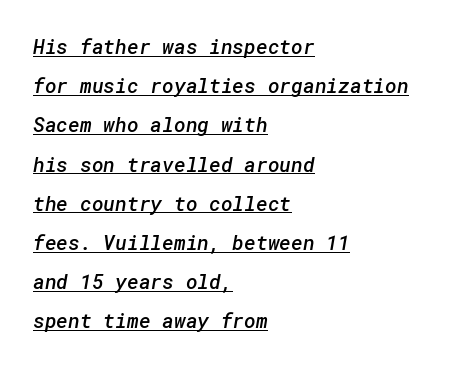
Q: Is the text bold? A: Semi-bold.
Q: Is the text underlined? A: Yes.
Q: How is the paragraph aligned? A: Left-aligned.
Q: Is the spacing between letters normal or unusually wide? A: Normal.
Q: Is the spacing between lines tight, normal or loose? A: Loose.
